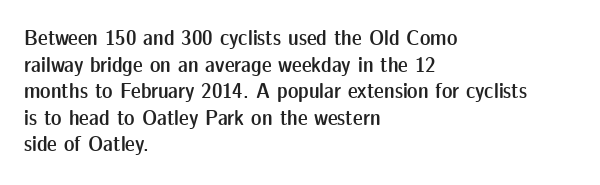
No word sits above an underline. The setting favours the left margin, as ordinary paragraphs usually do. This is the in-between weight designers call semibold or demi. This is the regular roman posture of the typeface. Observe the ordinary spacing: letters are neighbours, not strangers.
